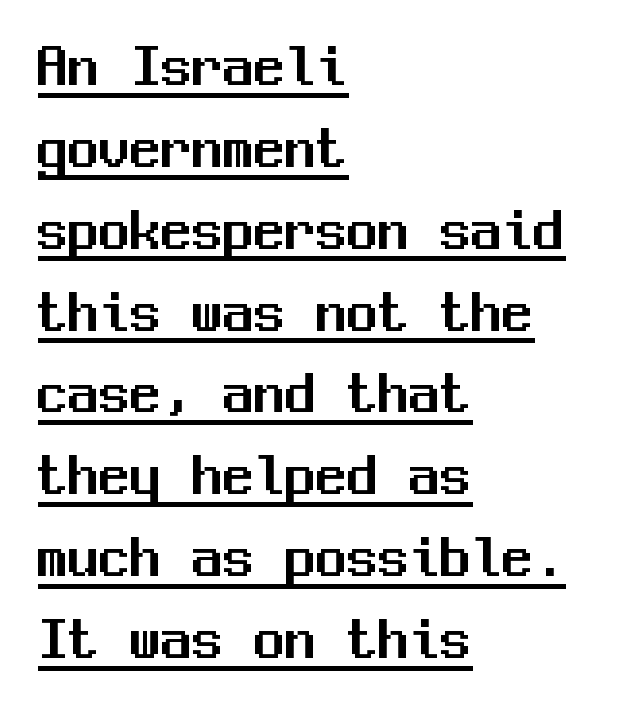
Q: Is the text italic (slanted)? A: No, it is upright.
Q: Is the typeface a serif or a sans-serif typeface? A: Sans-serif.
Q: Is the text underlined? A: Yes.
Q: How is the paragraph aligned? A: Left-aligned.
Q: Is the spacing between letters normal or unusually wide? A: Normal.
Q: Is the spacing between lines tight, normal or loose? A: Normal.
Q: Width (condensed, normal, or wide)? A: Normal.
Q: Stroke contrast? A: Medium.
Q: x-height? A: Medium.
Q: Monospaced? A: Yes.
